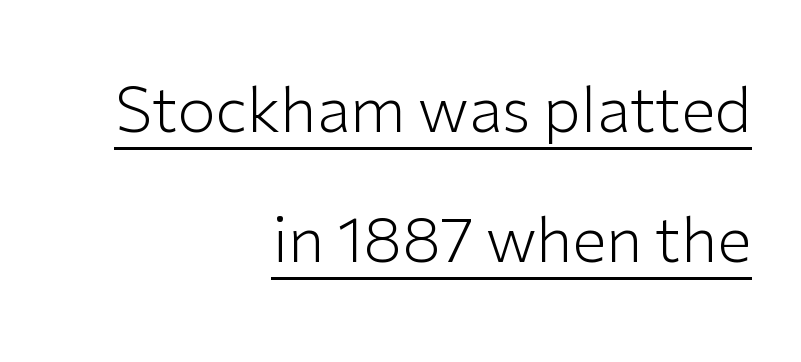
Summary of vertical rhythm: relaxed, with wide interline spacing. Tracking value appears to be zero — textbook default spacing. Is there an underline? Yes — a line sits under the letters. Right-aligned paragraph, ragged on the left. Stroke thickness stays within the range of a standard reading face or lighter.
